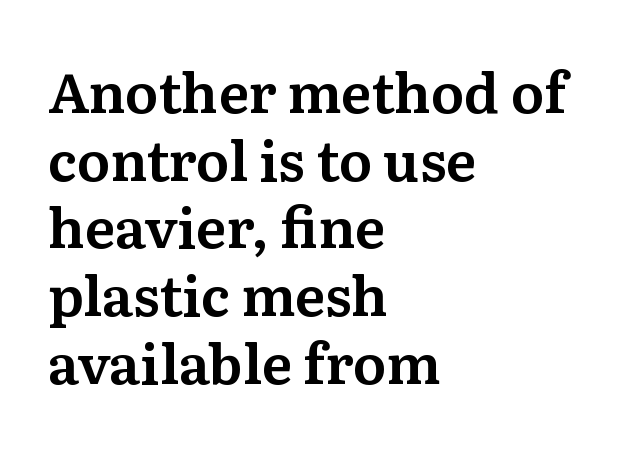
{"serif": "yes", "italic": "no", "width": "normal", "stroke_contrast": "medium", "x_height": "medium", "monospaced": "no", "underline": "no", "align": "left", "line_spacing_ratio": 1.23, "letter_spacing": "normal", "letter_spacing_em": 0.0, "glyph_px": 55}
